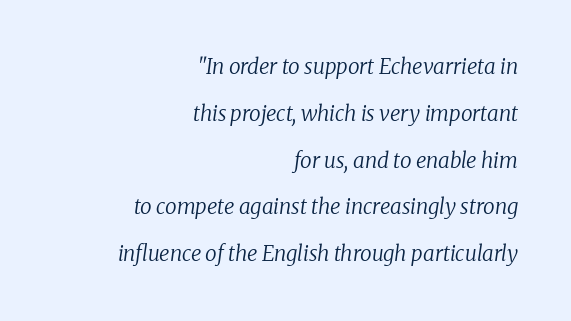
Q: Is the text bold? A: No.
Q: Is the text italic (slanted)? A: Yes, it leans right by about 8 degrees.
Q: Is the text underlined? A: No.
Q: How is the paragraph aligned? A: Right-aligned.
Q: Is the spacing between letters normal or unusually wide? A: Normal.
Q: Is the spacing between lines tight, normal or loose? A: Loose.
